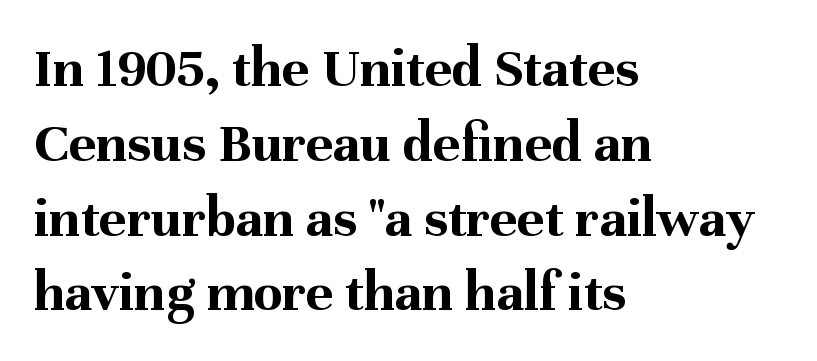
Each new line begins a customary step beneath the previous one. Rule under the text: the space is simply empty. Are there feet on the stems? There are — it's a serif. This is roman type, the default non-slanted kind.
